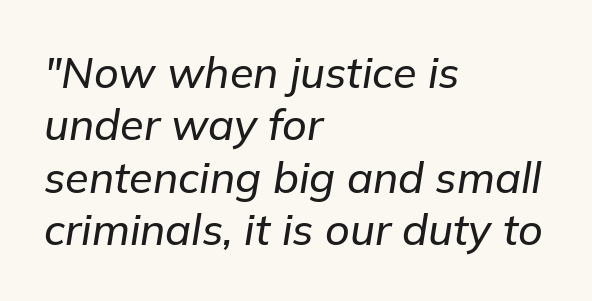
The image shows 43 px text type, italic (leaning right); set left-aligned, line spacing 1.22x, normal letter spacing, not underlined; low stroke contrast and a medium x-height.
